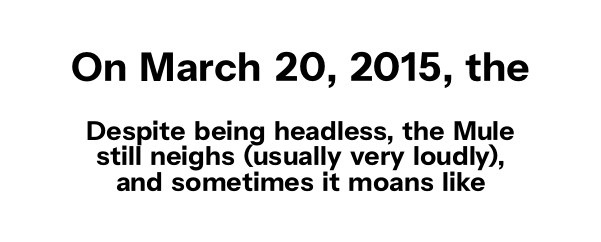
Q: Is the text bold? A: Yes.
Q: Is the text italic (slanted)? A: No, it is upright.
Q: Is the typeface a serif or a sans-serif typeface? A: Sans-serif.
Q: Is the text underlined? A: No.
Q: How is the paragraph aligned? A: Centered.
Q: Is the spacing between letters normal or unusually wide? A: Normal.
Q: Is the spacing between lines tight, normal or loose? A: Tight.
Q: Which block of text is set in a larger size, the first (top) or the second (bottom)? A: The first (top) one.
Q: Width (condensed, normal, or wide)? A: Normal.
Q: Stroke contrast? A: Low.
Q: x-height? A: Medium.
Q: Monospaced? A: No.
